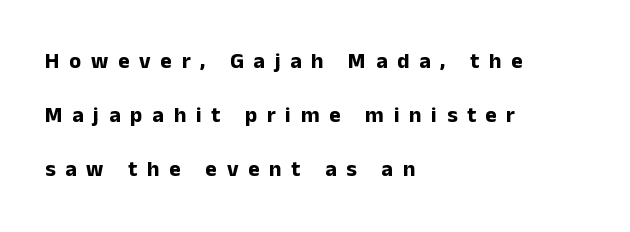
Q: Is the text bold? A: Yes.
Q: Is the text italic (slanted)? A: No, it is upright.
Q: Is the text underlined? A: No.
Q: How is the paragraph aligned? A: Left-aligned.
Q: Is the spacing between letters normal or unusually wide? A: Unusually wide.
Q: Is the spacing between lines tight, normal or loose? A: Loose.
